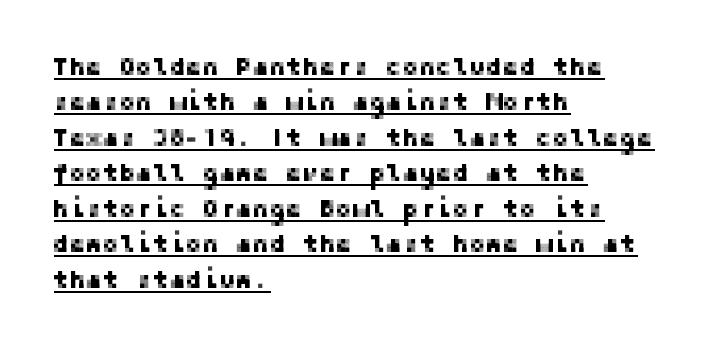
Q: Is the text italic (slanted)? A: No, it is upright.
Q: Is the text underlined? A: Yes.
Q: How is the paragraph aligned? A: Left-aligned.
Q: Is the spacing between letters normal or unusually wide? A: Normal.
Q: Is the spacing between lines tight, normal or loose? A: Normal.
